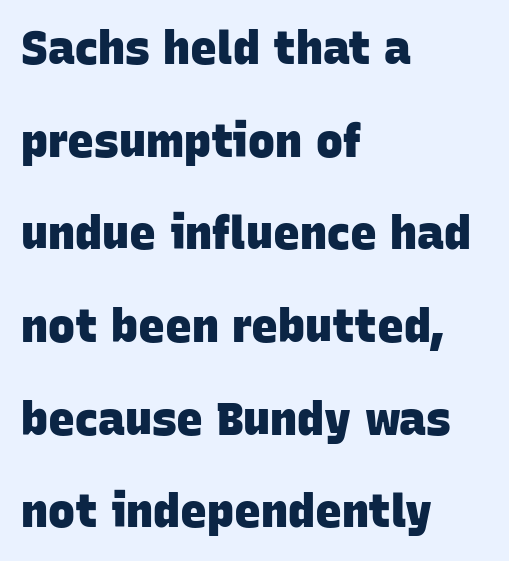
{"serif": "no", "bold": "yes", "weight": "heavy", "width": "normal", "stroke_contrast": "low", "x_height": "large", "monospaced": "no", "underline": "no", "align": "left", "line_spacing": "loose", "line_spacing_ratio": 2.06, "letter_spacing": "normal", "letter_spacing_em": 0.0, "glyph_px": 45}
